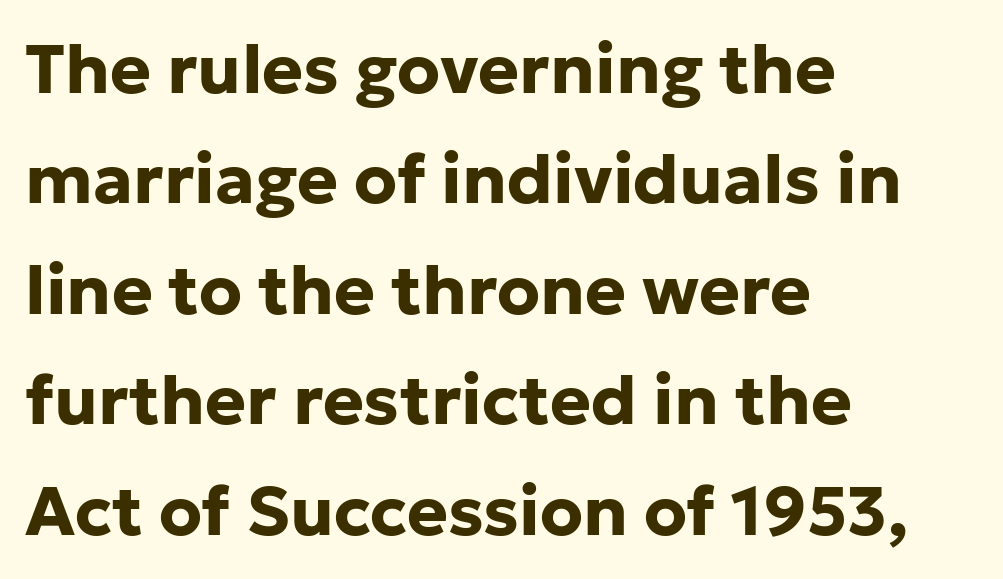
{"serif": "no", "italic": "no", "bold": "yes", "weight": "bold", "width": "normal", "stroke_contrast": "low", "x_height": "medium", "monospaced": "no", "underline": "no", "align": "left", "line_spacing": "normal", "line_spacing_ratio": 1.6, "letter_spacing": "normal", "letter_spacing_em": 0.0, "glyph_px": 69}
